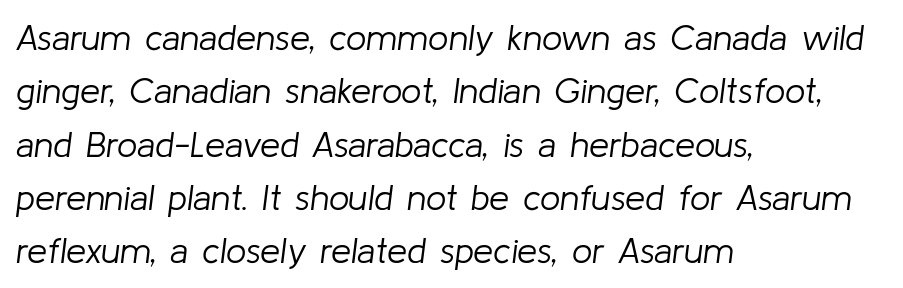
Does the leading feel generous? No, just average. This sample has the flowing, uneven cadence of proportional lettering. The typography opts for an oblique posture over an upright one. This sample uses plain, unmodified letter spacing. The typeface has the unassuming heft of standard copy or less.
